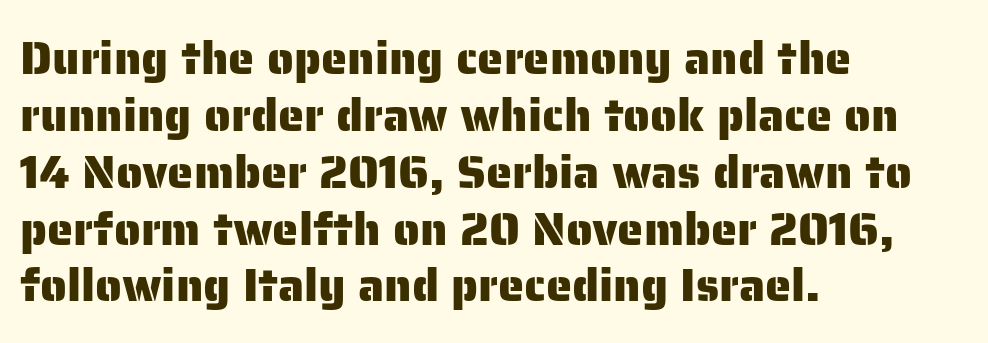
The image shows 47 px sans-serif type, upright; set left-aligned, line spacing 1.21x, normal letter spacing, not underlined; low stroke contrast and a medium x-height.
